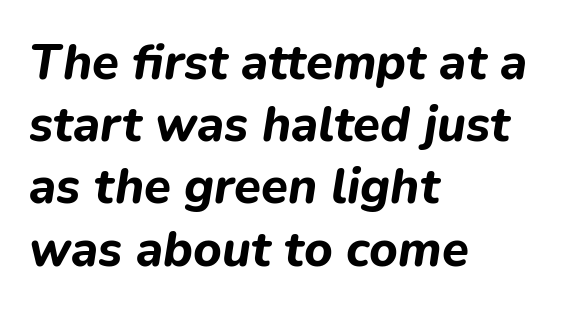
The paragraph shown leans on its left margin. You could not count columns in this text — the font is proportionally spaced. Does the weight exceed regular? Yes, all the way to bold. Leading matches the norm, producing a regular column. Has an underline been added? It has not. The glyphs look as if they've been sheared to an angle.
